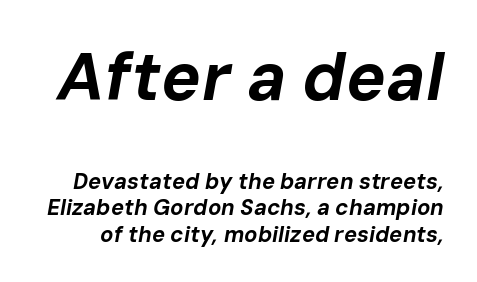
The image shows 67 px bold type, italic (leaning right); set line spacing 1.2x, normal letter spacing, not underlined; the first (top) block is 3.05x larger; low stroke contrast and a medium x-height.
